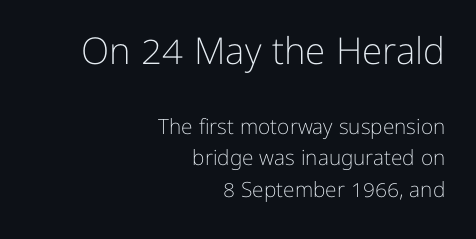
Q: Is the text bold? A: No.
Q: Is the text italic (slanted)? A: No, it is upright.
Q: Is the typeface a serif or a sans-serif typeface? A: Sans-serif.
Q: Is the text underlined? A: No.
Q: How is the paragraph aligned? A: Right-aligned.
Q: Is the spacing between letters normal or unusually wide? A: Normal.
Q: Is the spacing between lines tight, normal or loose? A: Normal.
Q: Which block of text is set in a larger size, the first (top) or the second (bottom)? A: The first (top) one.
Q: Width (condensed, normal, or wide)? A: Normal.
Q: Stroke contrast? A: Low.
Q: x-height? A: Medium.
Q: Monospaced? A: No.
